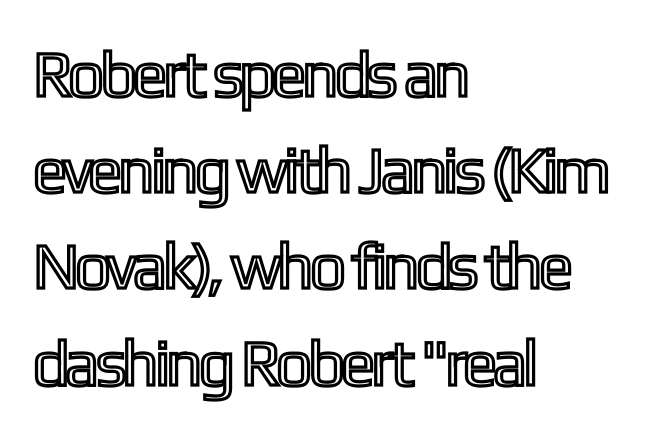
Q: Is the text italic (slanted)? A: No, it is upright.
Q: Is the text underlined? A: No.
Q: How is the paragraph aligned? A: Left-aligned.
Q: Is the spacing between letters normal or unusually wide? A: Normal.
Q: Is the spacing between lines tight, normal or loose? A: Normal.
Q: Width (condensed, normal, or wide)? A: Condensed.
Q: x-height? A: Medium.
Q: Monospaced? A: No.
